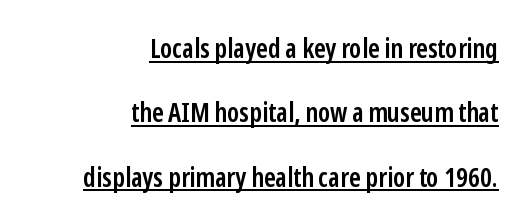
The image shows 27 px text type, upright; set right-aligned, loose line spacing (2.38x), normal letter spacing, underlined.
